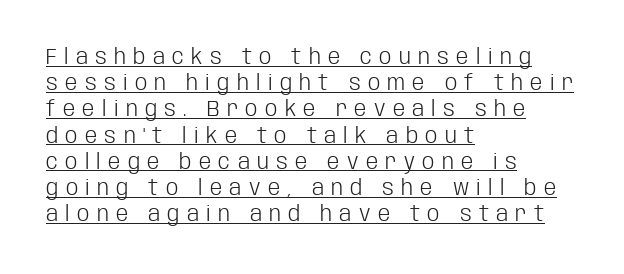
{"italic": "no", "bold": "no", "underline": "yes", "align": "left", "line_spacing_ratio": 1.19, "letter_spacing": "wide", "letter_spacing_em": 0.33, "glyph_px": 22}
